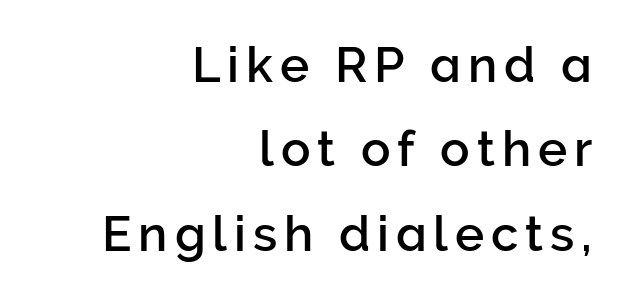
The image shows 49 px sans-serif type, upright; set right-aligned, line spacing 1.72x, not underlined; low stroke contrast and a medium x-height.
